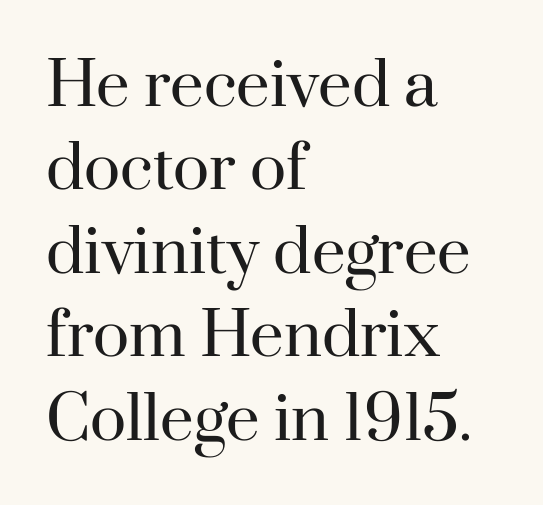
{"serif": "yes", "italic": "no", "bold": "no", "weight": "regular", "width": "normal", "stroke_contrast": "high", "x_height": "small", "monospaced": "no", "underline": "no", "align": "left", "line_spacing": "normal", "line_spacing_ratio": 1.39, "letter_spacing": "normal", "letter_spacing_em": 0.0, "glyph_px": 60}
